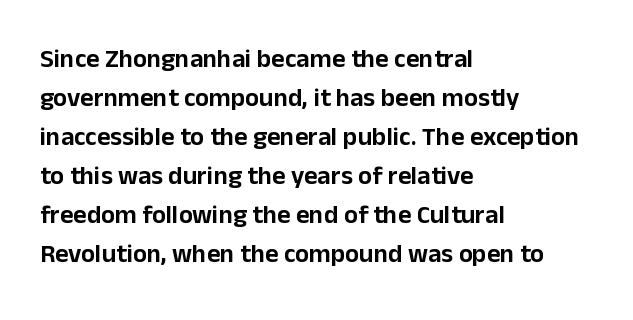
{"italic": "no", "underline": "no", "align": "left", "line_spacing": "normal", "line_spacing_ratio": 1.5, "letter_spacing": "normal", "letter_spacing_em": 0.0, "glyph_px": 26}
